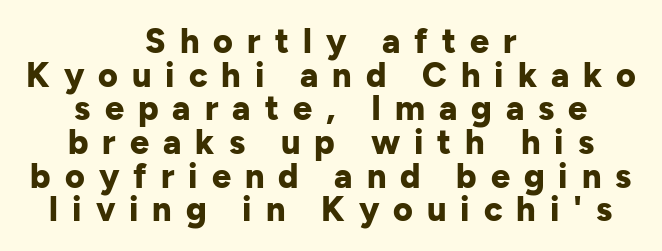
Heavy-handed strokes throughout: this text is bold. Looks like regular typesetting: each glyph gets only the width it needs. Short note: letters widely spaced. No feet cap the strokes, marking this as sans-serif type. Every stem runs plumb, perpendicular to the baseline. Line spacing here is tight.
